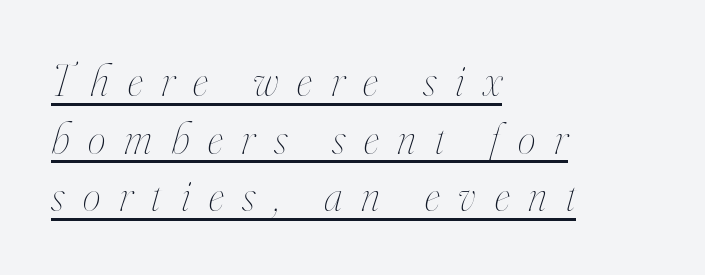
Q: Is the text bold? A: No.
Q: Is the text italic (slanted)? A: Yes, it leans right by about 16 degrees.
Q: Is the text underlined? A: Yes.
Q: How is the paragraph aligned? A: Left-aligned.
Q: Is the spacing between letters normal or unusually wide? A: Unusually wide.
Q: Is the spacing between lines tight, normal or loose? A: Normal.
Q: Width (condensed, normal, or wide)? A: Condensed.
Q: Stroke contrast? A: High.
Q: x-height? A: Small.
Q: Monospaced? A: No.
